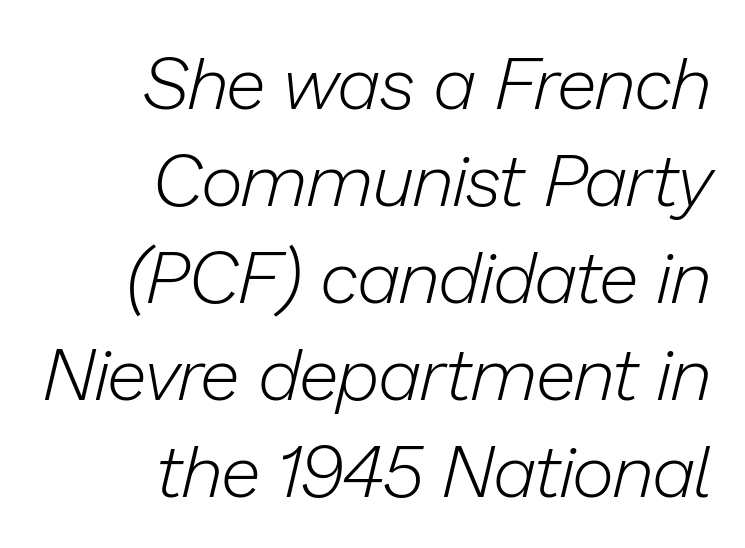
Heft: none added — not bold. Is the type slanted? Yes — the strokes lean at a clear angle. Compared with a flush-left layout, this one pins lines to the opposite, right side. Underlining? Definitely not there. You could not count columns in this text — the font is proportionally spaced.
